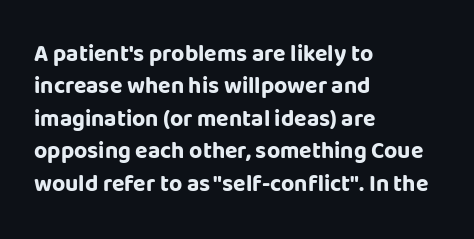
The image shows 23 px bold type, upright; set left-aligned, normal line spacing (1.41x), normal letter spacing, not underlined.
